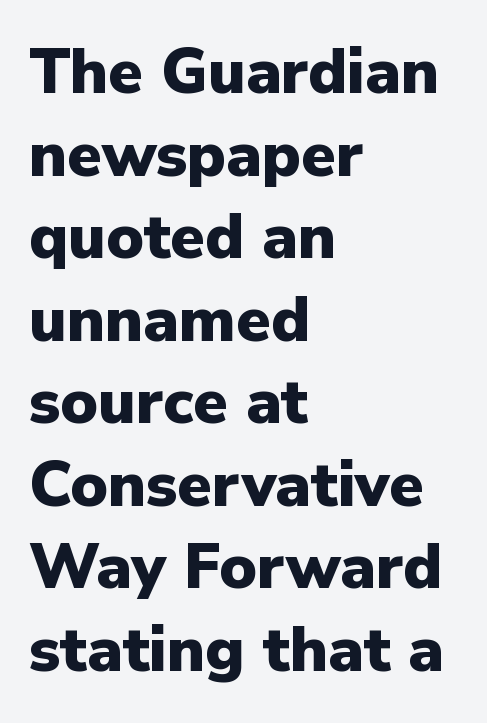
Weight: bold. Posture: upright roman. Rows of type keep a routine distance in the vertical direction. This sample has the flowing, uneven cadence of proportional lettering. All the whitespace from short lines collects on the right.
